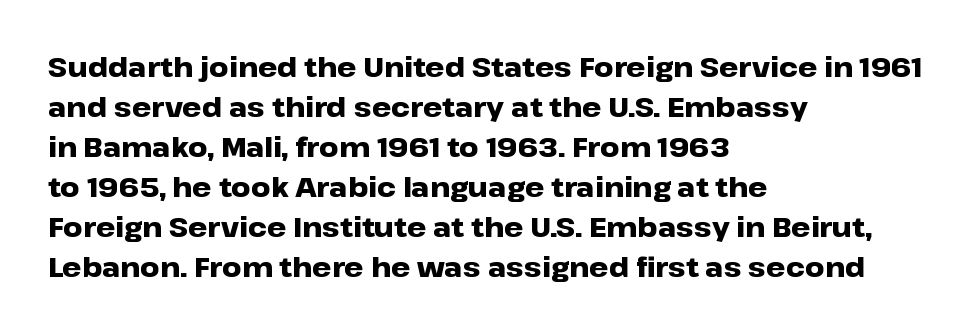
Q: Is the text bold? A: Yes.
Q: Is the text italic (slanted)? A: No, it is upright.
Q: Is the text underlined? A: No.
Q: How is the paragraph aligned? A: Left-aligned.
Q: Is the spacing between letters normal or unusually wide? A: Normal.
Q: Is the spacing between lines tight, normal or loose? A: Normal.
